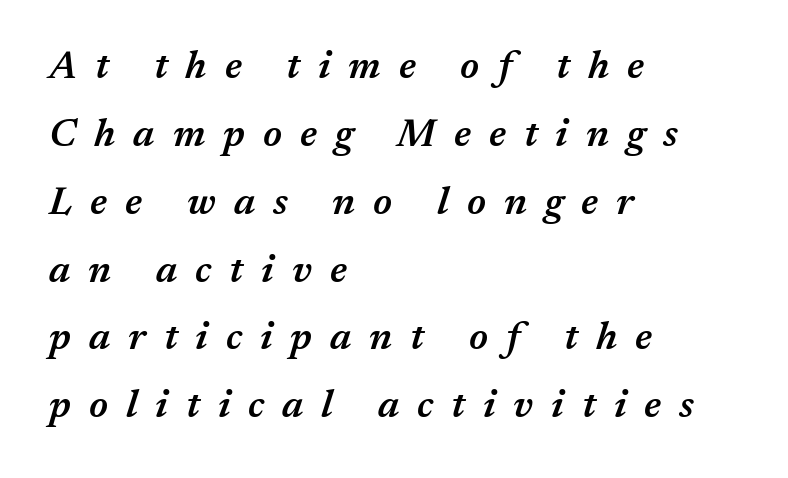
On the weight axis this lands at semibold, roughly 600. Glyph-to-glyph distance is far greater than everyday printed text. This sample has the flowing, uneven cadence of proportional lettering. Italic? Definitely — the glyphs are oblique. Any mark beneath the type? The region is blank.
